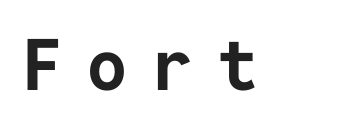
Observe the wide spacing: letters keep a clear distance from each other. This sample is left-justified, so line endings fall wherever the words run out. The text was rendered using a sans face with plain stroke endings. The typography opts for an upright posture over an oblique one. Has an underline been added? It has not.
